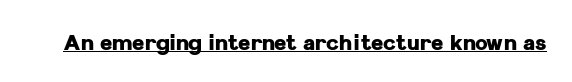
Q: Is the text bold? A: Yes.
Q: Is the text italic (slanted)? A: No, it is upright.
Q: Is the text underlined? A: Yes.
Q: Is the spacing between letters normal or unusually wide? A: Normal.
